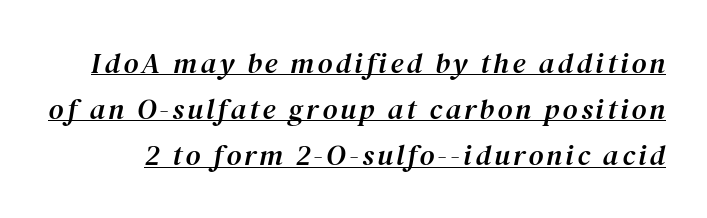
A typesetter would mark this as italic. Underlining? Definitely there. Summary of vertical rhythm: regular, with standard interline spacing. Spacing verdict: proportional, widths tailored to each character.
